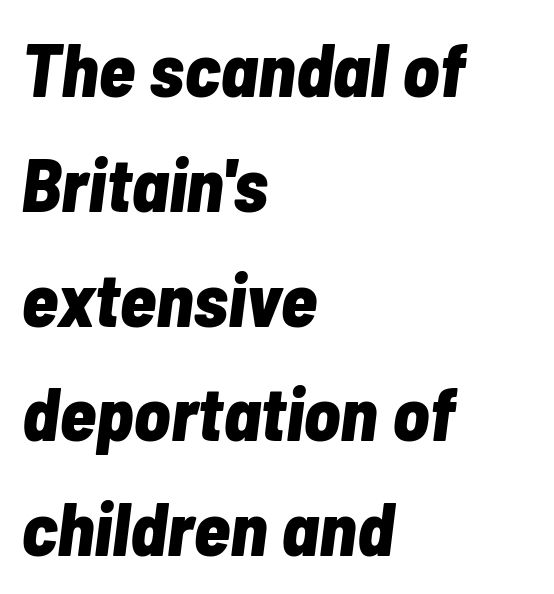
Spacing verdict: proportional, widths tailored to each character. Regarding leading, the lines here are spaced in the standard way. Style check: oblique. Bare-footed words on every line.
